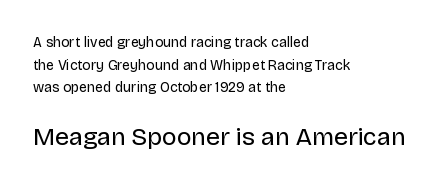
{"italic": "no", "bold": "no", "underline": "no", "align": "left", "line_spacing": "normal", "line_spacing_ratio": 1.62, "letter_spacing": "normal", "letter_spacing_em": 0.0, "larger_block": "second", "size_ratio": 1.79, "glyph_px": 25}
